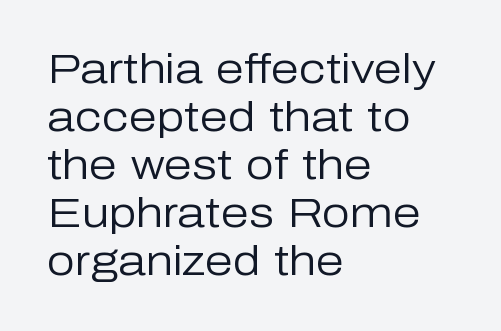
{"serif": "no", "italic": "no", "bold": "no", "weight": "regular", "width": "normal", "stroke_contrast": "low", "x_height": "medium", "monospaced": "no", "underline": "no", "align": "left", "line_spacing_ratio": 1.2, "letter_spacing": "normal", "letter_spacing_em": 0.0, "glyph_px": 40}
